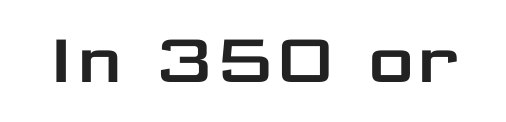
The image shows 79 px wide sans-serif type, upright; set normal letter spacing, not underlined; low stroke contrast and a medium x-height.
